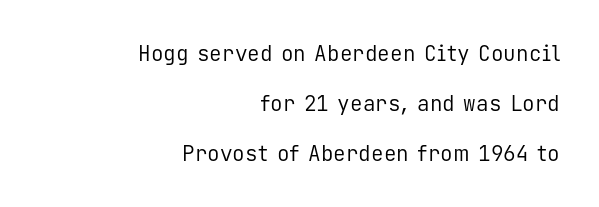
Italic? Not at all — the glyphs are vertical. The type is set solid horizontally, with unmodified tracking. The cut favours lightness, reaching ordinary text weight at its darkest. Regarding leading, the lines here are spaced well apart. Only glyphs here, with clear space below each row. Does the copy run flush right? Yes — the right margin is perfectly even.
